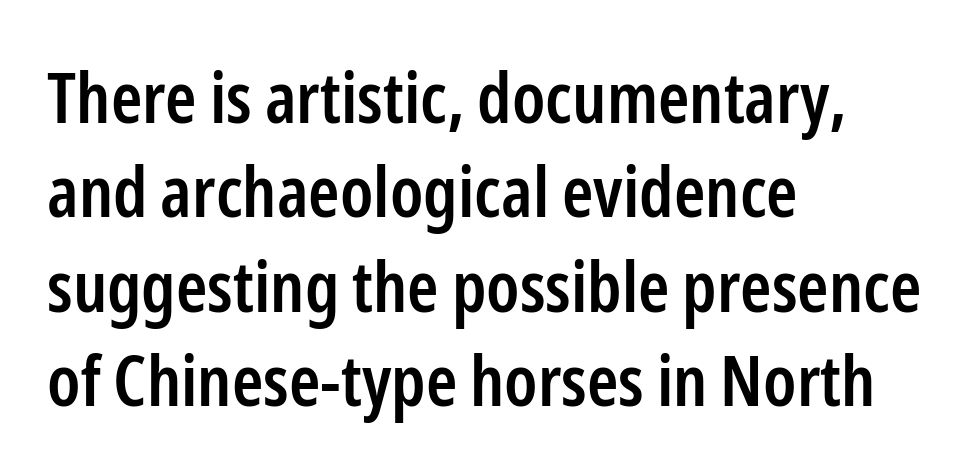
{"serif": "no", "italic": "no", "bold": "semi", "weight": "semibold", "width": "condensed", "stroke_contrast": "low", "x_height": "medium", "monospaced": "no", "underline": "no", "align": "left", "line_spacing": "normal", "line_spacing_ratio": 1.33, "letter_spacing": "normal", "letter_spacing_em": 0.0, "glyph_px": 71}
